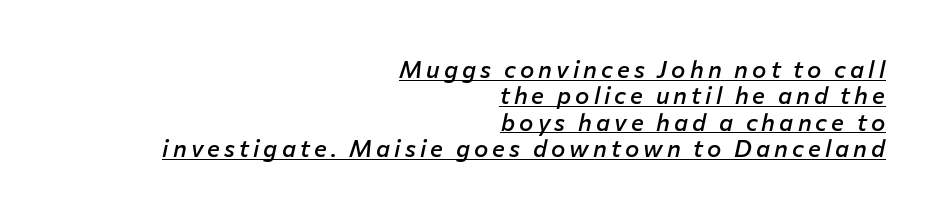
Q: Is the text bold? A: Semi-bold.
Q: Is the text italic (slanted)? A: Yes, it leans right by about 12 degrees.
Q: Is the text underlined? A: Yes.
Q: How is the paragraph aligned? A: Right-aligned.
Q: Is the spacing between lines tight, normal or loose? A: Tight.
